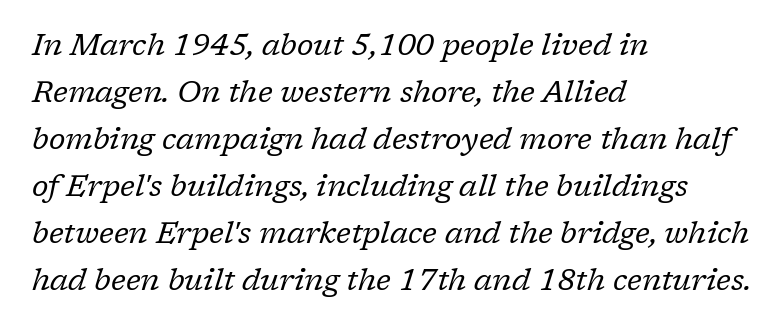
Rows of type keep a routine distance in the vertical direction. Spacing verdict: proportional, widths tailored to each character. This is not heavy type; no bold has been used. Which margin do the lines hug? The left one — the right edge is uneven.
